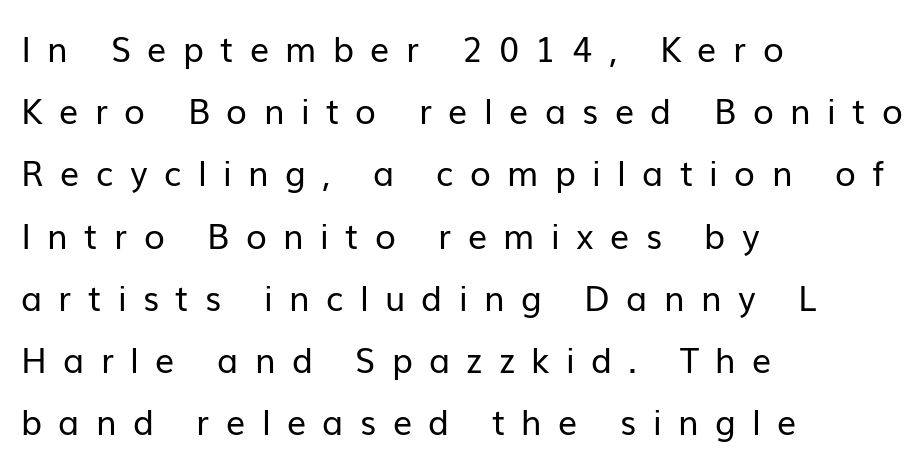
{"serif": "no", "italic": "no", "bold": "no", "weight": "regular", "width": "normal", "stroke_contrast": "low", "x_height": "medium", "monospaced": "no", "underline": "no", "align": "left", "line_spacing_ratio": 1.83, "letter_spacing": "wide", "letter_spacing_em": 0.48, "glyph_px": 34}
